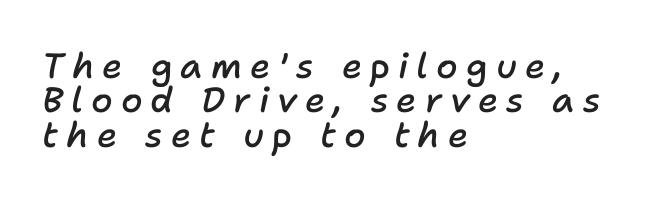
A typesetter would call this proportional, since set widths differ per character. The lines are packed closely together with very little leading. Check the space under the baseline: it is left empty. Where is the straight margin? On the left. If you drew a line through each stem, it would be angled. These lines carry some extra weight — a demibold, not a full bold.
